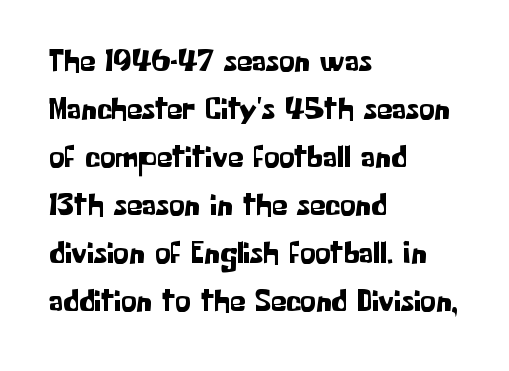
Posture: vertical. Check where the strokes stop: nothing finishes them off — pure sans. A typesetter would call this proportional, since set widths differ per character. The letterforms sit shoulder to shoulder at normal distance. In terms of leading, this rendering sits right in the middle. Underlining? Definitely not there.
